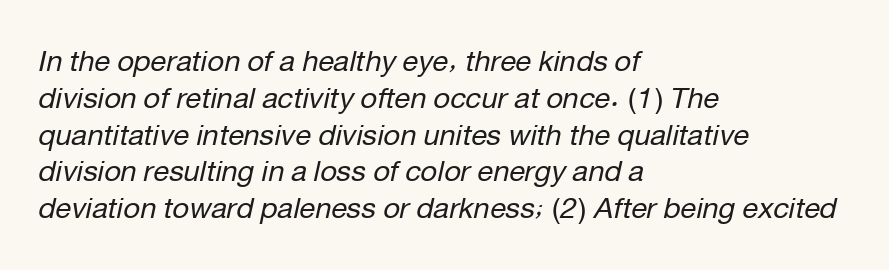
Q: Is the text bold? A: No.
Q: Is the text italic (slanted)? A: Yes, it leans right by about 12 degrees.
Q: Is the text underlined? A: No.
Q: How is the paragraph aligned? A: Left-aligned.
Q: Is the spacing between letters normal or unusually wide? A: Normal.
Q: Is the spacing between lines tight, normal or loose? A: Normal.
Q: Width (condensed, normal, or wide)? A: Normal.
Q: Stroke contrast? A: Low.
Q: x-height? A: Medium.
Q: Monospaced? A: No.
